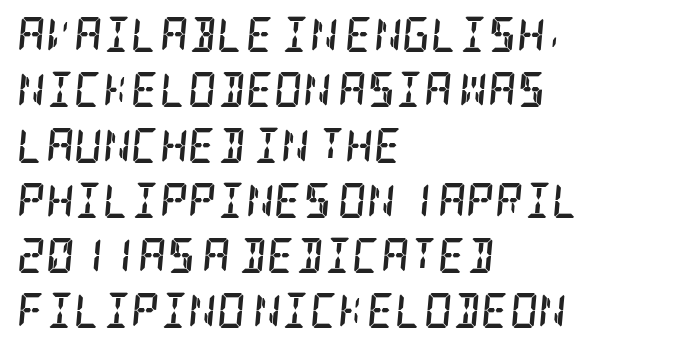
The image shows 35 px semibold, condensed serif type, italic (leaning right); set left-aligned, normal line spacing (1.58x), normal letter spacing, not underlined; low stroke contrast and a large x-height.
